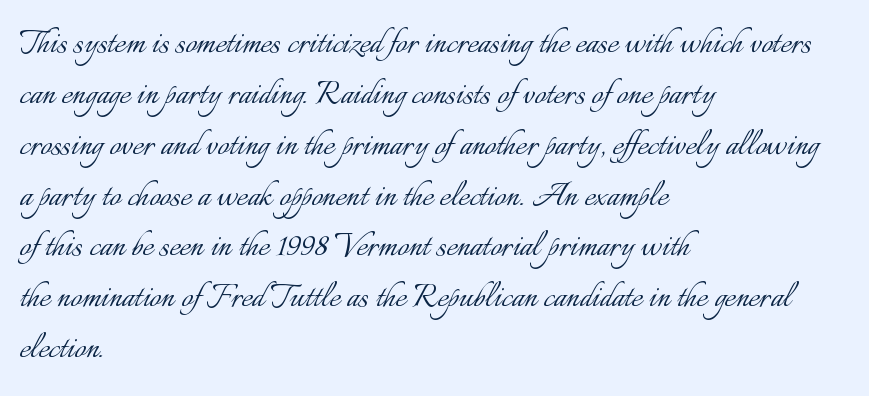
{"bold": "no", "weight": "light", "width": "normal", "stroke_contrast": "low", "x_height": "small", "monospaced": "no", "underline": "no", "align": "left", "line_spacing_ratio": 1.24, "letter_spacing": "normal", "letter_spacing_em": 0.0, "glyph_px": 41}
